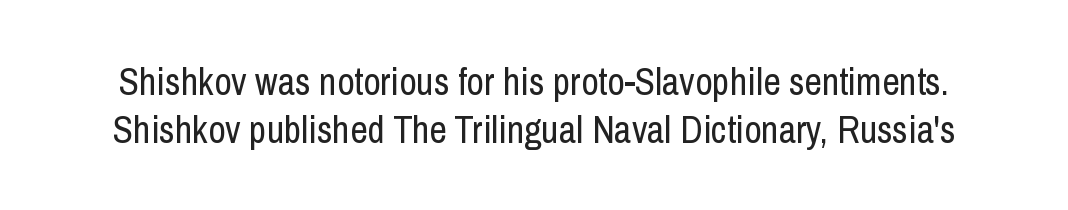
Q: Is the text bold? A: No.
Q: Is the text italic (slanted)? A: No, it is upright.
Q: Is the typeface a serif or a sans-serif typeface? A: Sans-serif.
Q: Is the text underlined? A: No.
Q: Is the spacing between letters normal or unusually wide? A: Normal.
Q: Is the spacing between lines tight, normal or loose? A: Normal.
Q: Width (condensed, normal, or wide)? A: Condensed.
Q: Stroke contrast? A: Low.
Q: x-height? A: Medium.
Q: Monospaced? A: No.
